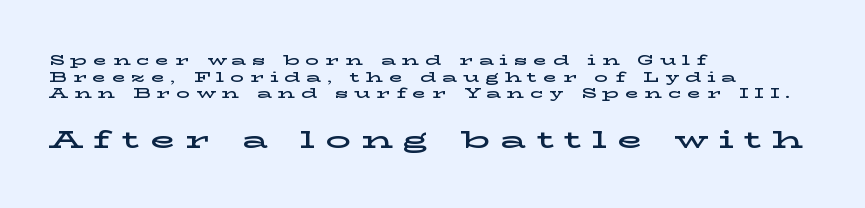
The image shows 25 px text type, upright; set left-aligned, line spacing 1.18x, unusually wide letter spacing (+0.42 em), not underlined; the second (bottom) block is 1.79x larger.
